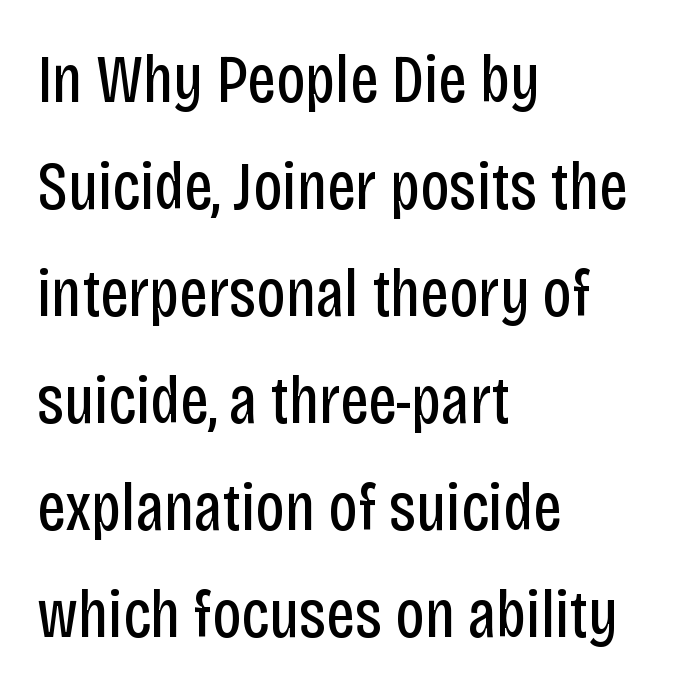
Q: Is the text bold? A: No.
Q: Is the text italic (slanted)? A: No, it is upright.
Q: Is the typeface a serif or a sans-serif typeface? A: Sans-serif.
Q: Is the text underlined? A: No.
Q: How is the paragraph aligned? A: Left-aligned.
Q: Is the spacing between letters normal or unusually wide? A: Normal.
Q: Is the spacing between lines tight, normal or loose? A: Normal.
Q: Width (condensed, normal, or wide)? A: Condensed.
Q: Stroke contrast? A: Low.
Q: x-height? A: Large.
Q: Monospaced? A: No.
